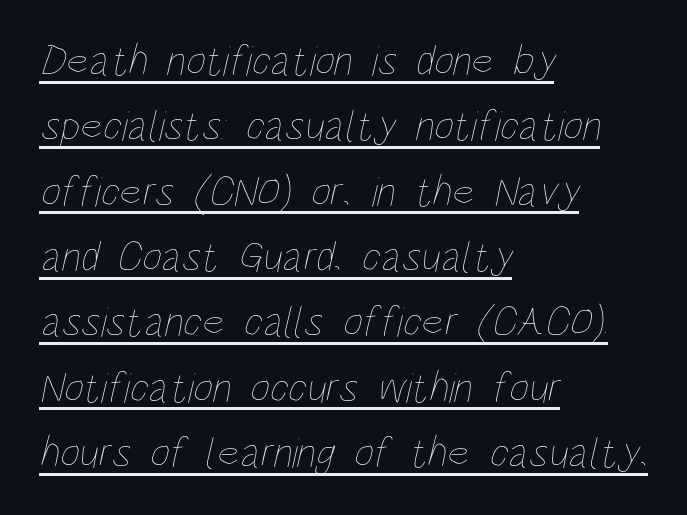
The image shows 43 px thin, condensed type; set left-aligned, normal line spacing (1.52x), normal letter spacing, underlined; low stroke contrast and a large x-height.
